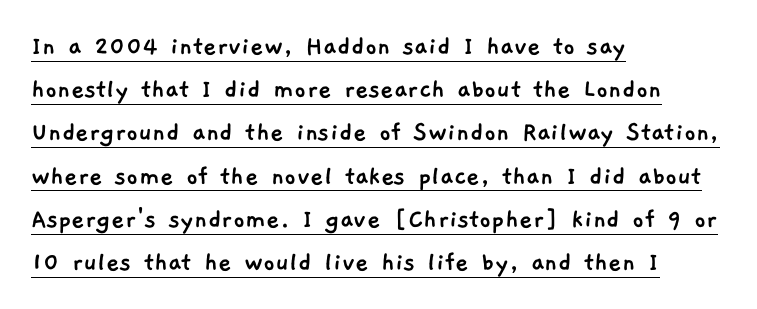
The image shows 29 px sans-serif type; set left-aligned, normal line spacing (1.49x), normal letter spacing, underlined; low stroke contrast and a medium x-height.
